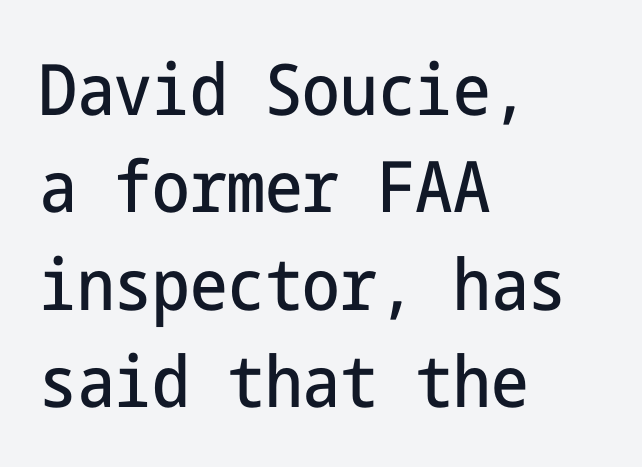
{"serif": "no", "italic": "no", "width": "condensed", "stroke_contrast": "low", "x_height": "medium", "underline": "no", "align": "left", "line_spacing": "normal", "line_spacing_ratio": 1.37, "letter_spacing": "normal", "letter_spacing_em": 0.0, "glyph_px": 71}
